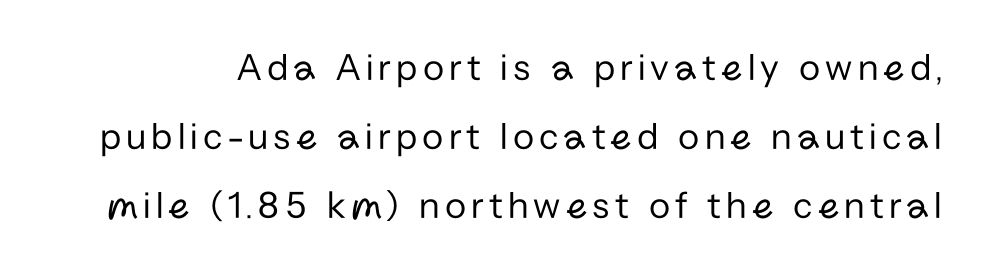
The typography opts for an upright posture over an oblique one. The characters are drawn with everyday or finer stroke widths. Has an underline been added? It has not. Classification — sans serif. Looks like regular typesetting: each glyph gets only the width it needs.
